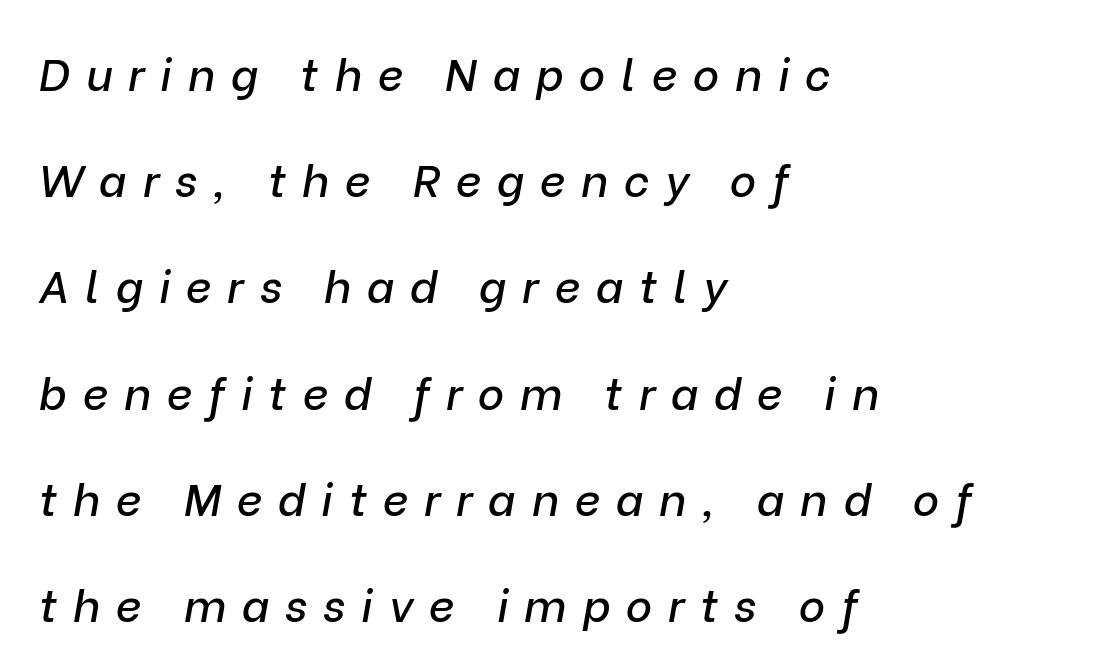
The baseline area is clear. Baseline-to-baseline distance is far greater than the letter height. Looks like regular typesetting: each glyph gets only the width it needs. Alignment: flush left.
